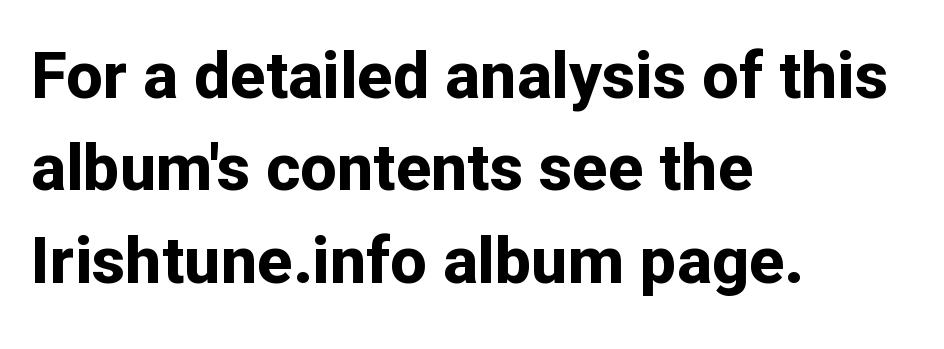
Q: Is the text bold? A: Yes.
Q: Is the text italic (slanted)? A: No, it is upright.
Q: Is the typeface a serif or a sans-serif typeface? A: Sans-serif.
Q: Is the text underlined? A: No.
Q: How is the paragraph aligned? A: Left-aligned.
Q: Is the spacing between letters normal or unusually wide? A: Normal.
Q: Is the spacing between lines tight, normal or loose? A: Normal.
Q: Width (condensed, normal, or wide)? A: Normal.
Q: Stroke contrast? A: Low.
Q: x-height? A: Medium.
Q: Monospaced? A: No.
